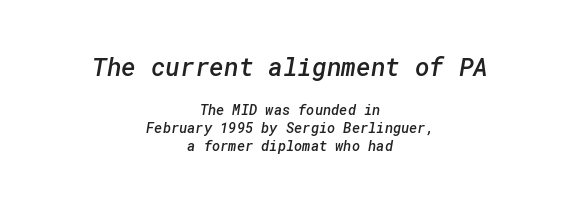
The image shows 25 px text type; set centered, normal line spacing (1.26x), normal letter spacing, not underlined; the first (top) block is 1.79x larger.
